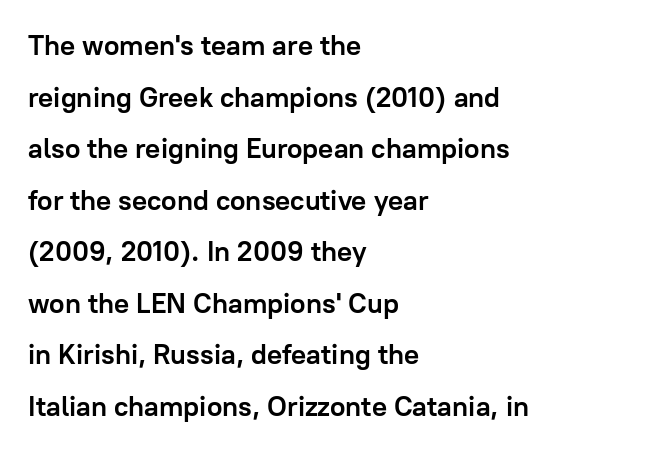
{"serif": "no", "italic": "no", "bold": "yes", "weight": "semibold", "width": "normal", "stroke_contrast": "low", "x_height": "medium", "monospaced": "no", "underline": "no", "align": "left", "line_spacing_ratio": 1.84, "letter_spacing": "normal", "letter_spacing_em": 0.0, "glyph_px": 28}
